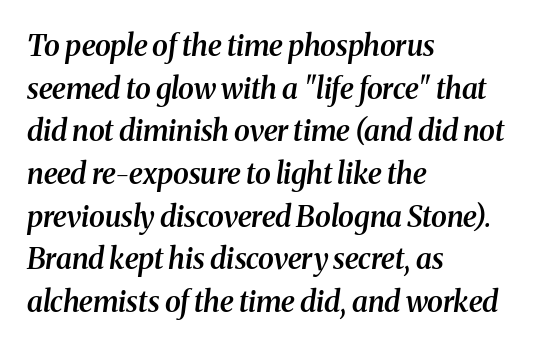
Q: Is the text bold? A: Semi-bold.
Q: Is the text italic (slanted)? A: Yes, it leans right by about 8 degrees.
Q: Is the typeface a serif or a sans-serif typeface? A: Serif.
Q: Is the text underlined? A: No.
Q: How is the paragraph aligned? A: Left-aligned.
Q: Is the spacing between letters normal or unusually wide? A: Normal.
Q: Is the spacing between lines tight, normal or loose? A: Normal.
Q: Width (condensed, normal, or wide)? A: Normal.
Q: Stroke contrast? A: Medium.
Q: x-height? A: Medium.
Q: Monospaced? A: No.
